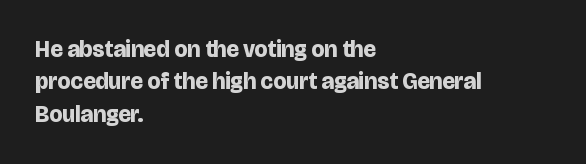
Q: Is the text bold? A: Yes.
Q: Is the text italic (slanted)? A: No, it is upright.
Q: Is the text underlined? A: No.
Q: How is the paragraph aligned? A: Left-aligned.
Q: Is the spacing between letters normal or unusually wide? A: Normal.
Q: Is the spacing between lines tight, normal or loose? A: Normal.
